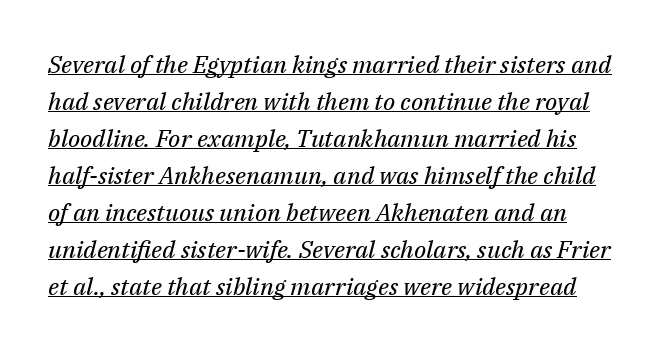
{"italic": "yes", "lean": "right", "slant_degrees": 14, "bold": "no", "underline": "yes", "line_spacing": "normal", "line_spacing_ratio": 1.54, "letter_spacing": "normal", "letter_spacing_em": 0.0, "glyph_px": 24}
